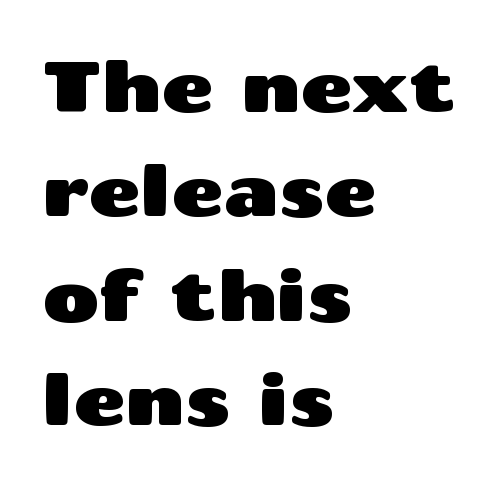
{"serif": "no", "italic": "no", "width": "wide", "stroke_contrast": "medium", "x_height": "medium", "monospaced": "no", "underline": "no", "align": "left", "line_spacing": "normal", "line_spacing_ratio": 1.49, "letter_spacing": "normal", "letter_spacing_em": 0.0, "glyph_px": 70}
